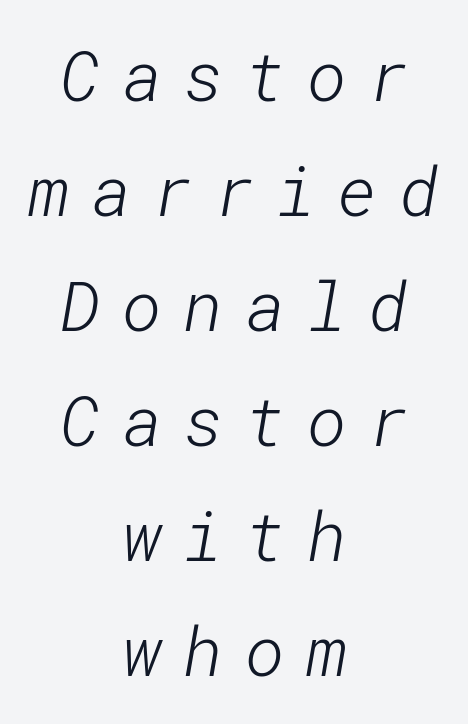
{"serif": "no", "bold": "no", "weight": "light", "width": "normal", "stroke_contrast": "low", "x_height": "medium", "underline": "no", "align": "center", "line_spacing": "normal", "line_spacing_ratio": 1.69, "letter_spacing": "wide", "letter_spacing_em": 0.32, "glyph_px": 68}
